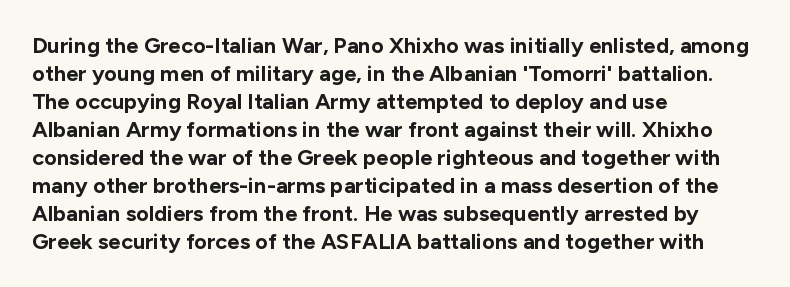
The axis of the letterforms is exactly vertical. Leftover space on each line is placed entirely after the last word. Each row of text sits above clean, open space. Students, note that the glyphs here touch the page at normal intervals.
